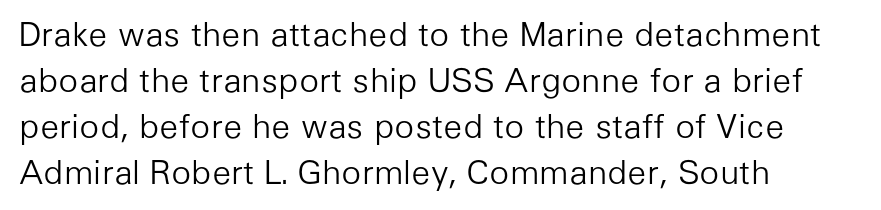
{"serif": "no", "italic": "no", "bold": "no", "weight": "light", "width": "normal", "stroke_contrast": "low", "x_height": "medium", "monospaced": "no", "underline": "no", "align": "left", "line_spacing": "normal", "line_spacing_ratio": 1.39, "letter_spacing": "normal", "letter_spacing_em": 0.0, "glyph_px": 33}
